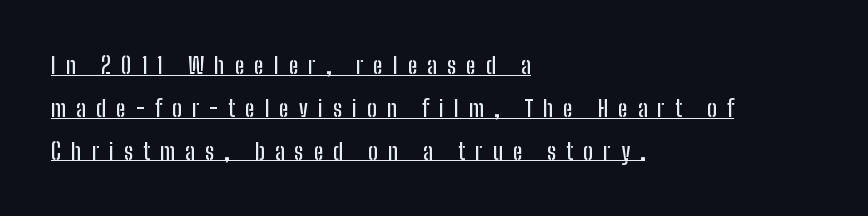
{"italic": "no", "underline": "yes", "align": "left", "line_spacing_ratio": 1.86, "letter_spacing": "wide", "letter_spacing_em": 0.44, "glyph_px": 23}
